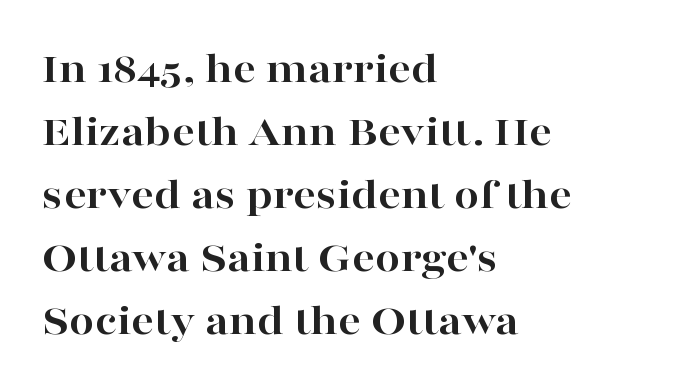
{"serif": "yes", "italic": "no", "bold": "yes", "weight": "bold", "width": "wide", "stroke_contrast": "high", "x_height": "medium", "monospaced": "no", "underline": "no", "align": "left", "line_spacing": "normal", "line_spacing_ratio": 1.4, "letter_spacing": "normal", "letter_spacing_em": 0.0, "glyph_px": 45}
